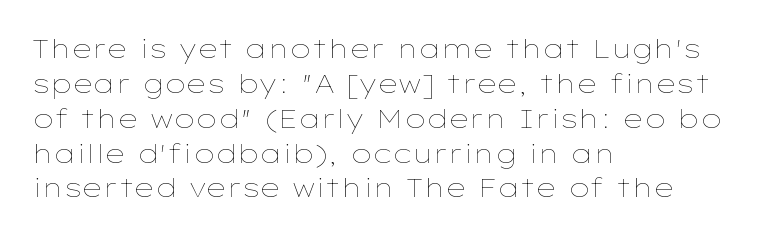
{"italic": "no", "bold": "no", "underline": "no", "align": "left", "line_spacing": "normal", "line_spacing_ratio": 1.34, "letter_spacing": "normal", "letter_spacing_em": 0.0, "glyph_px": 26}
